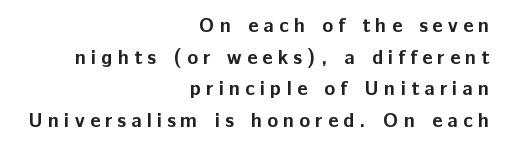
Q: Is the text bold? A: Yes.
Q: Is the text italic (slanted)? A: No, it is upright.
Q: Is the text underlined? A: No.
Q: How is the paragraph aligned? A: Right-aligned.
Q: Is the spacing between letters normal or unusually wide? A: Unusually wide.
Q: Is the spacing between lines tight, normal or loose? A: Normal.
